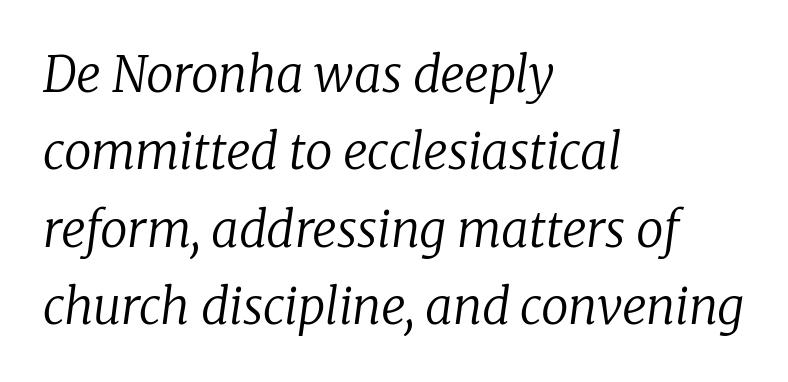
{"serif": "yes", "italic": "yes", "lean": "right", "slant_degrees": 8, "bold": "no", "weight": "regular", "width": "normal", "stroke_contrast": "low", "x_height": "medium", "monospaced": "no", "underline": "no", "align": "left", "line_spacing": "normal", "line_spacing_ratio": 1.58, "letter_spacing": "normal", "letter_spacing_em": 0.0, "glyph_px": 49}
